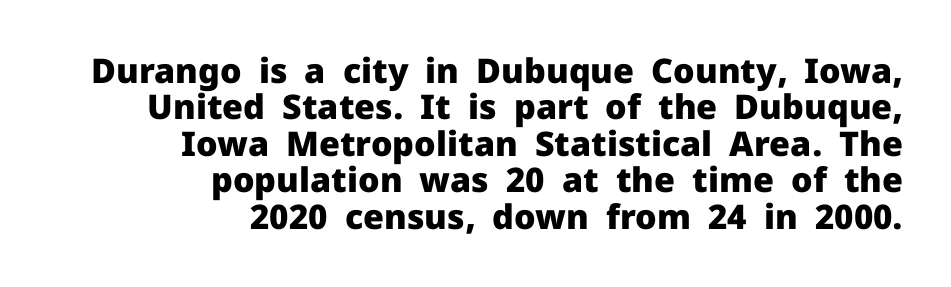
What weight is shown? A full bold with thick strokes. Layout note: lines flush right. Each row of text sits above clean, open space. How are the letters spaced? Ordinarily, with no added tracking.
